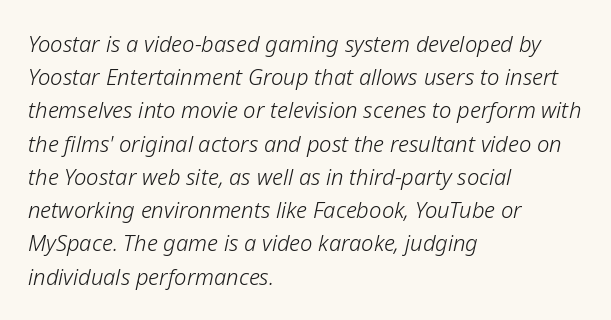
{"italic": "yes", "lean": "right", "slant_degrees": 12, "bold": "no", "underline": "no", "align": "left", "line_spacing": "normal", "line_spacing_ratio": 1.51, "letter_spacing": "normal", "letter_spacing_em": 0.0, "glyph_px": 22}
